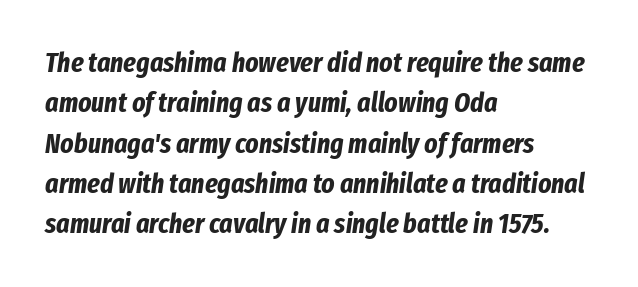
Q: Is the text bold? A: Yes.
Q: Is the text italic (slanted)? A: Yes, it leans right by about 8 degrees.
Q: Is the text underlined? A: No.
Q: How is the paragraph aligned? A: Left-aligned.
Q: Is the spacing between letters normal or unusually wide? A: Normal.
Q: Is the spacing between lines tight, normal or loose? A: Normal.
Q: Width (condensed, normal, or wide)? A: Condensed.
Q: Stroke contrast? A: Low.
Q: x-height? A: Medium.
Q: Monospaced? A: No.
